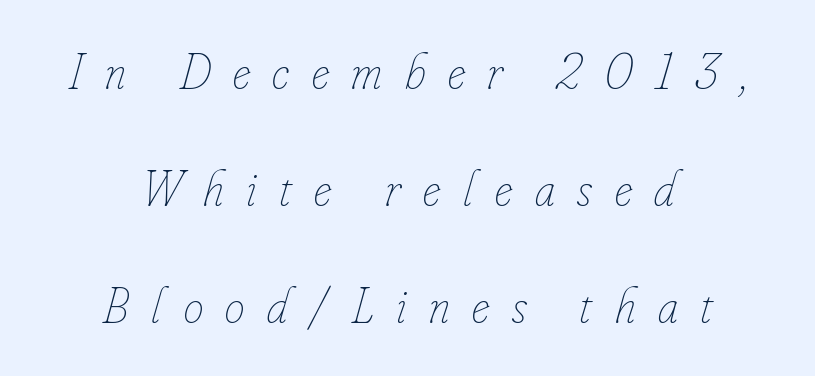
{"italic": "yes", "lean": "right", "slant_degrees": 16, "bold": "no", "weight": "thin", "width": "condensed", "stroke_contrast": "low", "x_height": "small", "monospaced": "no", "underline": "no", "align": "center", "line_spacing": "loose", "line_spacing_ratio": 2.34, "letter_spacing": "wide", "letter_spacing_em": 0.45, "glyph_px": 50}
